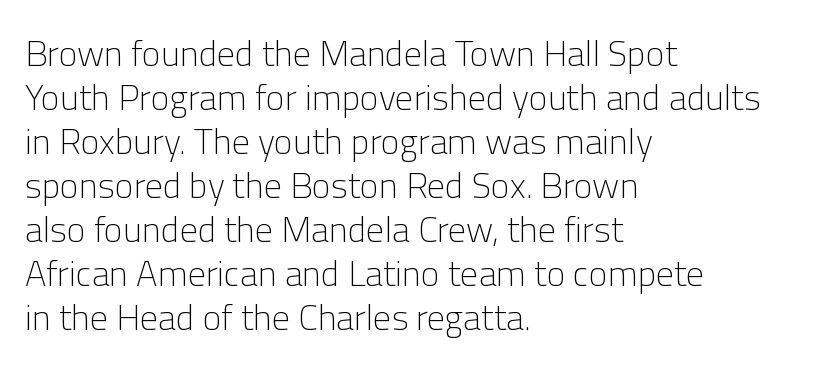
Alignment: flush left. Are there feet on the stems? There aren't — it's a sans. Nope, not italic — everything's standing straight. Heaviness? Minimal to ordinary, like unemphasized prose. Here the designer chose a conventional face with non-uniform glyph widths.
